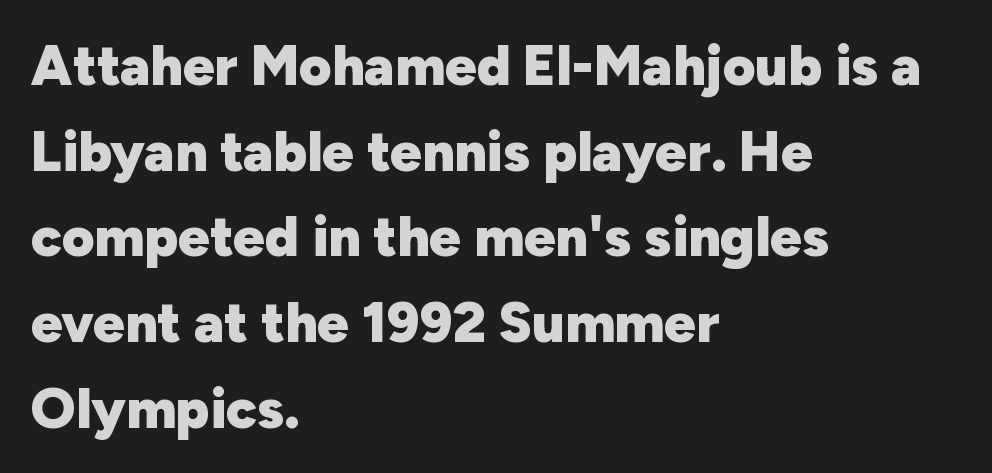
The image shows 56 px heavy sans-serif type, upright; set left-aligned, normal line spacing (1.53x), normal letter spacing, not underlined; low stroke contrast and a medium x-height.
